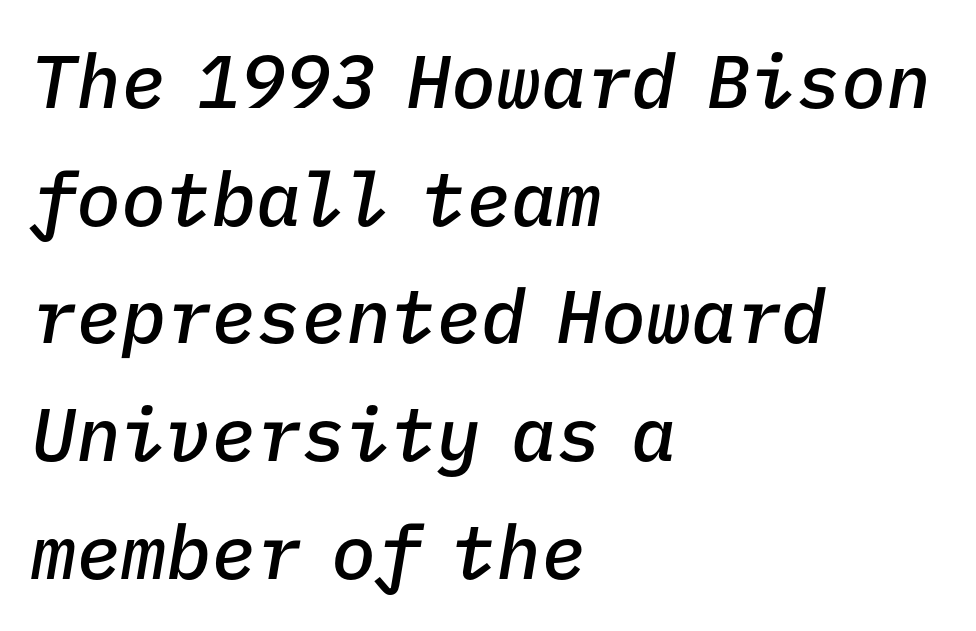
The rendering anchors every line to the left-hand side. The passage shown leans; its letterforms are oblique. Plain, unruled lines of type. The font is running at a semibold setting, under full bold. Spacing verdict: monospaced, one width for all characters.
